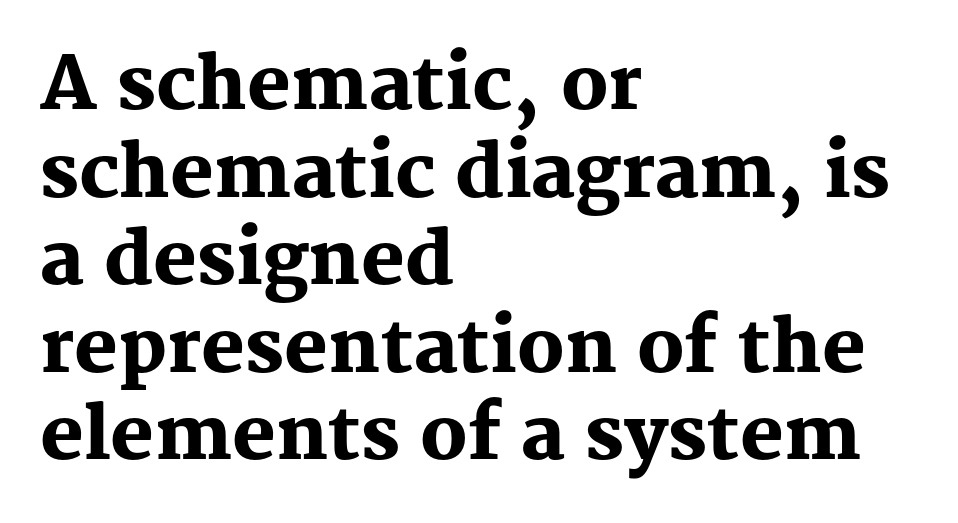
Old-style or modern, the face here clearly has serifs. Rule under the text: the space is simply empty. Notice how thick the strokes are: this is what a full bold looks like. Varying glyph widths throughout — classic text-font behaviour. Upright lettering throughout. The tracking reads as untouched default to a designer's eye.
